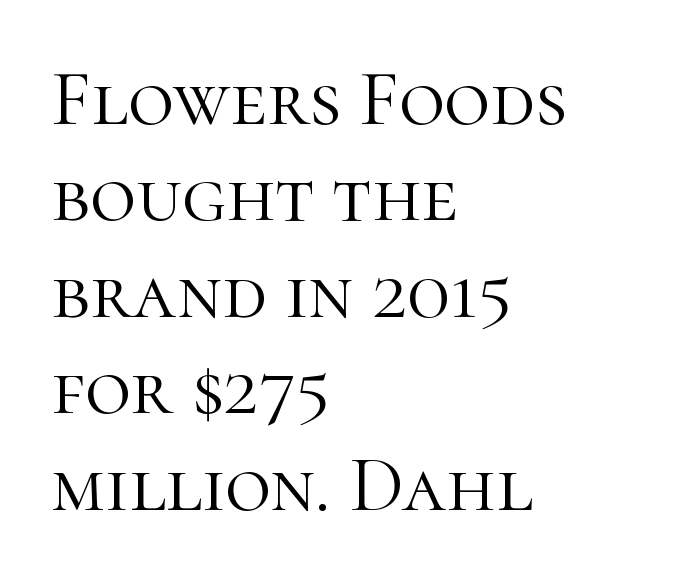
{"serif": "yes", "italic": "no", "bold": "no", "weight": "light", "width": "normal", "stroke_contrast": "high", "x_height": "medium", "monospaced": "no", "underline": "no", "align": "left", "line_spacing_ratio": 1.22, "letter_spacing": "normal", "letter_spacing_em": 0.0, "glyph_px": 79}
